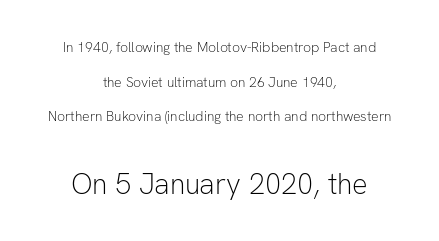
The face used here is proportionally spaced, like ordinary book or web type. The horizontal fit of the characters is conventional and even. No italicization has been applied; the sample stays upright. The rendering uses a large line-height, opening up the rows.
